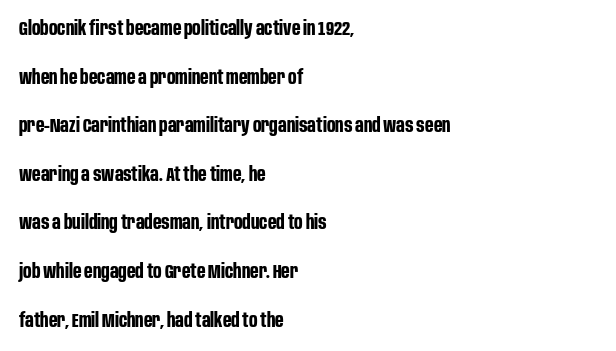
{"italic": "no", "bold": "yes", "underline": "no", "align": "left", "line_spacing": "loose", "line_spacing_ratio": 2.43, "letter_spacing": "normal", "letter_spacing_em": 0.0, "glyph_px": 20}
